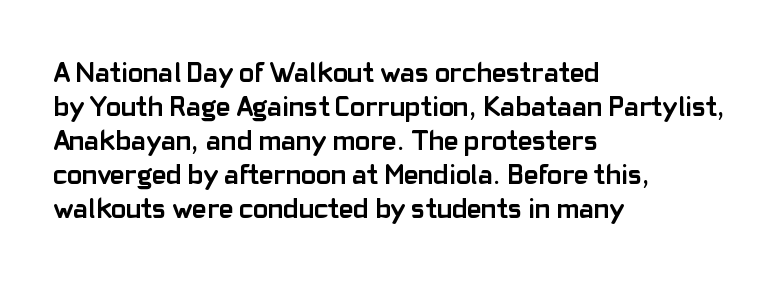
Q: Is the text bold? A: Yes.
Q: Is the text italic (slanted)? A: No, it is upright.
Q: Is the typeface a serif or a sans-serif typeface? A: Sans-serif.
Q: Is the text underlined? A: No.
Q: How is the paragraph aligned? A: Left-aligned.
Q: Is the spacing between letters normal or unusually wide? A: Normal.
Q: Width (condensed, normal, or wide)? A: Normal.
Q: Stroke contrast? A: Low.
Q: x-height? A: Medium.
Q: Monospaced? A: No.
